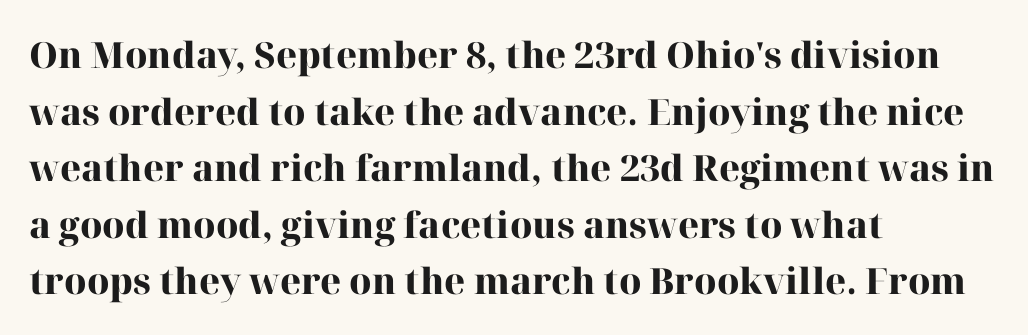
The image shows 36 px heavy serif type, upright; set left-aligned, normal line spacing (1.57x), normal letter spacing, not underlined; high stroke contrast and a medium x-height.
